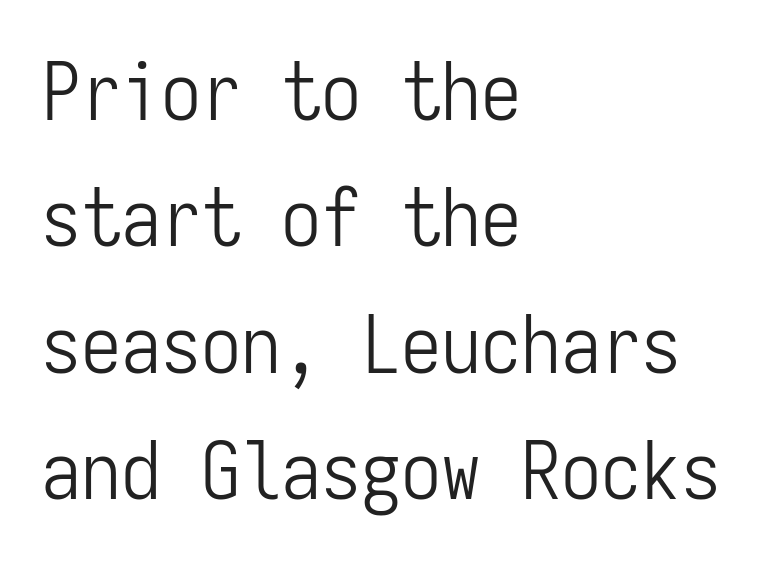
Words float on clear page, feet unadorned. A typesetter would call this monospace, since all characters share one set width. Successive baselines arrive at the customary interval. This rendering uses left alignment, leaving the right contour irregular. This is the regular roman posture of the typeface. The typeface chosen for these lines omits serifs.
